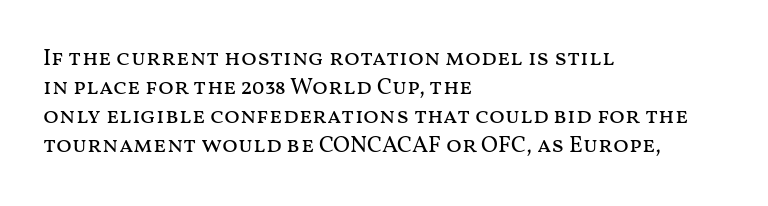
A typesetter would call this zero additional tracking. If you drew a line through each stem, it would be perfectly vertical. This block has exactly the height ordinary leading produces. Teacher's note: observe the even left margin — that is flush-left alignment. The area under the type is left untouched. This is not heavy type; no bold has been used.
